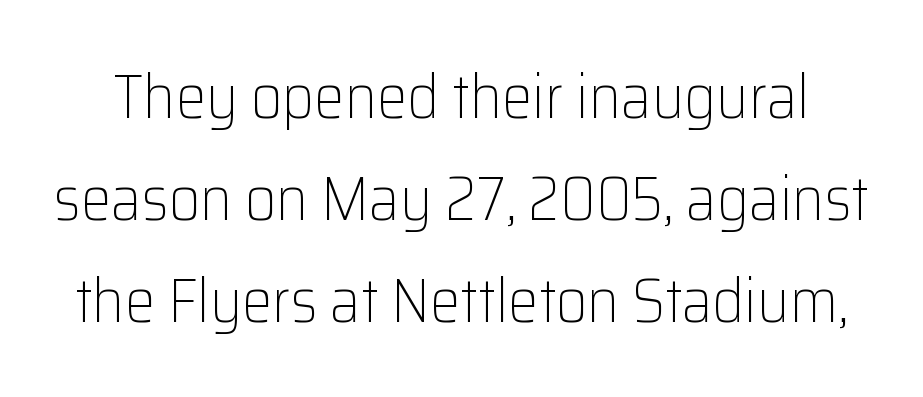
{"serif": "no", "italic": "no", "bold": "no", "weight": "light", "width": "normal", "stroke_contrast": "low", "x_height": "medium", "monospaced": "no", "underline": "no", "line_spacing": "normal", "line_spacing_ratio": 1.67, "letter_spacing": "normal", "letter_spacing_em": 0.0, "glyph_px": 61}
